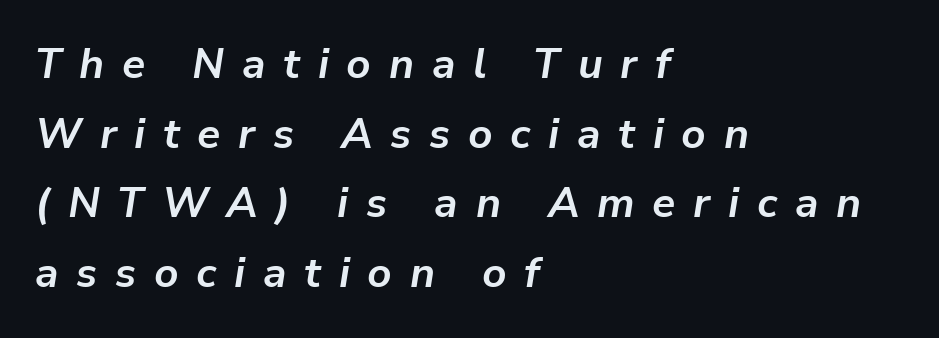
The tracking reads as deliberately expanded to a designer's eye. Check under the words: just untouched page. These words are printed bold, with thick strokes throughout. The rendering applies a slant to the glyphs. These lines are rendered in a variable-pitch font.
